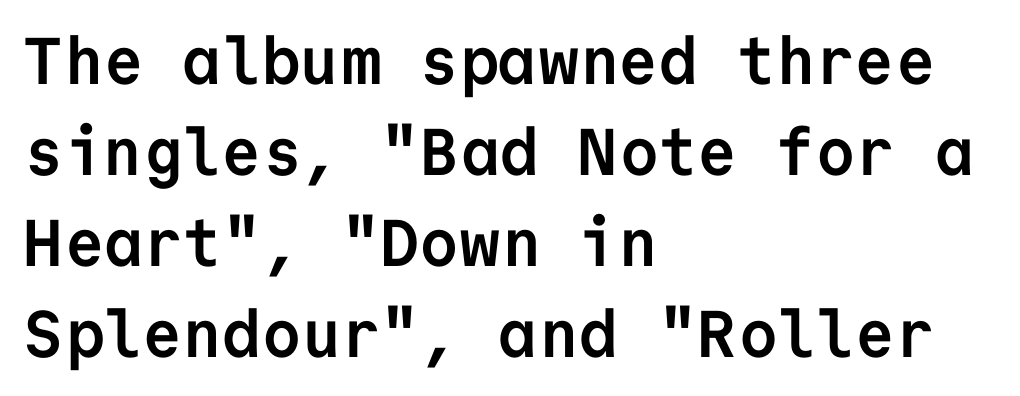
{"serif": "no", "italic": "no", "bold": "yes", "weight": "semibold", "width": "normal", "stroke_contrast": "low", "x_height": "medium", "monospaced": "yes", "underline": "no", "align": "left", "line_spacing": "normal", "line_spacing_ratio": 1.38, "letter_spacing": "normal", "letter_spacing_em": 0.0, "glyph_px": 66}
